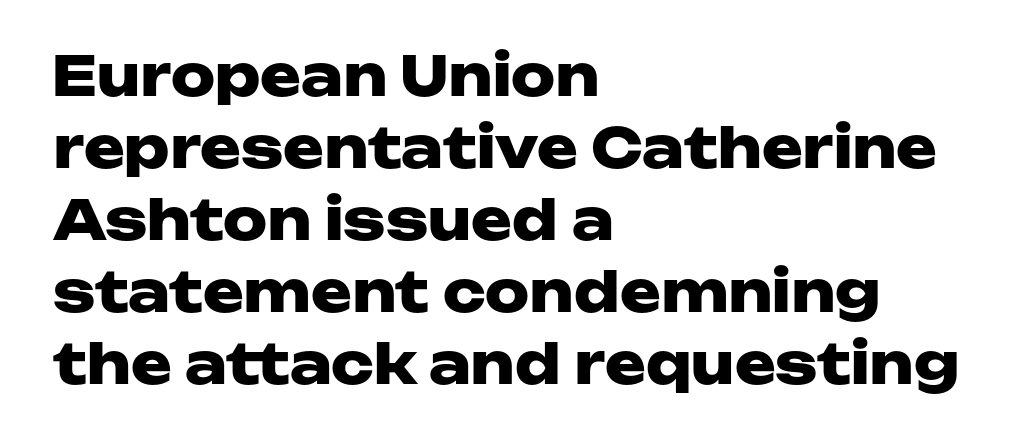
{"serif": "no", "italic": "no", "bold": "yes", "weight": "heavy", "width": "wide", "stroke_contrast": "low", "x_height": "medium", "monospaced": "no", "underline": "no", "align": "left", "line_spacing": "normal", "line_spacing_ratio": 1.31, "letter_spacing": "normal", "letter_spacing_em": 0.0, "glyph_px": 55}
